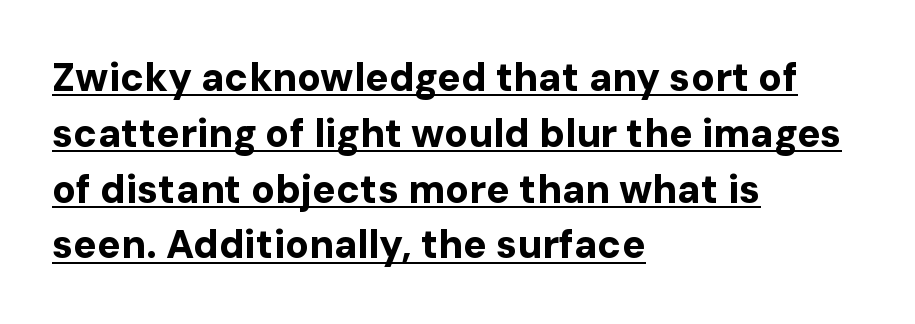
The image shows 39 px bold sans-serif type, upright; set left-aligned, normal line spacing (1.43x), normal letter spacing, underlined; low stroke contrast and a medium x-height.
